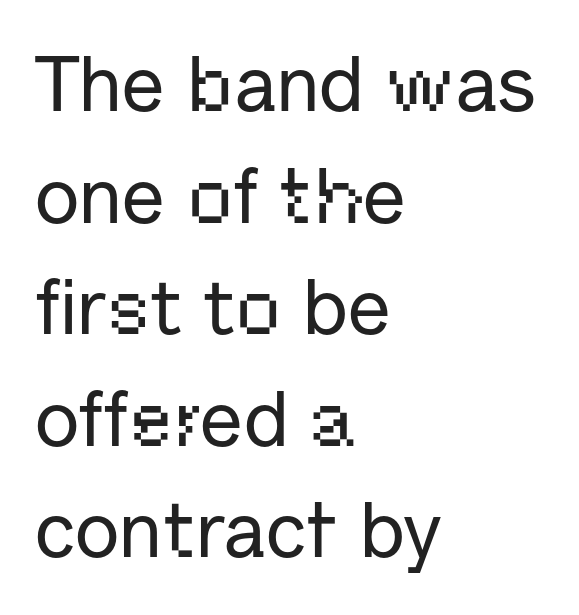
The image shows 78 px sans-serif type, upright; set left-aligned, normal line spacing (1.43x), normal letter spacing, not underlined; low stroke contrast and a medium x-height.
